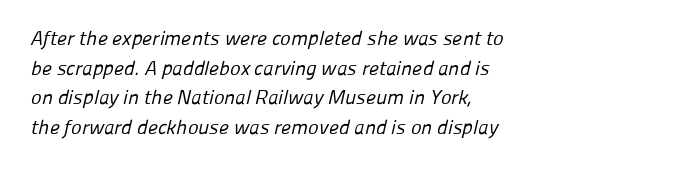
Q: Is the text bold? A: No.
Q: Is the text underlined? A: No.
Q: How is the paragraph aligned? A: Left-aligned.
Q: Is the spacing between letters normal or unusually wide? A: Normal.
Q: Is the spacing between lines tight, normal or loose? A: Normal.
